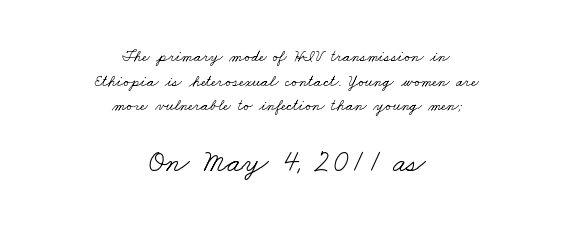
Q: Is the text bold? A: No.
Q: Is the typeface a serif or a sans-serif typeface? A: Serif.
Q: Is the text underlined? A: No.
Q: How is the paragraph aligned? A: Centered.
Q: Is the spacing between letters normal or unusually wide? A: Normal.
Q: Is the spacing between lines tight, normal or loose? A: Normal.
Q: Which block of text is set in a larger size, the first (top) or the second (bottom)? A: The second (bottom) one.
Q: Width (condensed, normal, or wide)? A: Wide.
Q: Stroke contrast? A: Low.
Q: x-height? A: Small.
Q: Monospaced? A: No.
